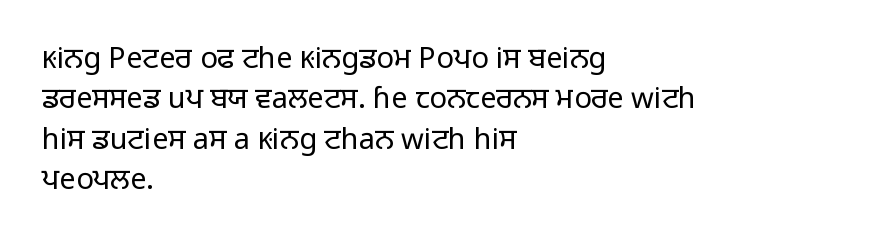
Q: Is the text bold? A: No.
Q: Is the text italic (slanted)? A: No, it is upright.
Q: Is the typeface a serif or a sans-serif typeface? A: Sans-serif.
Q: Is the text underlined? A: No.
Q: How is the paragraph aligned? A: Left-aligned.
Q: Is the spacing between letters normal or unusually wide? A: Normal.
Q: Is the spacing between lines tight, normal or loose? A: Normal.
Q: Width (condensed, normal, or wide)? A: Normal.
Q: Stroke contrast? A: Low.
Q: x-height? A: Medium.
Q: Monospaced? A: No.
